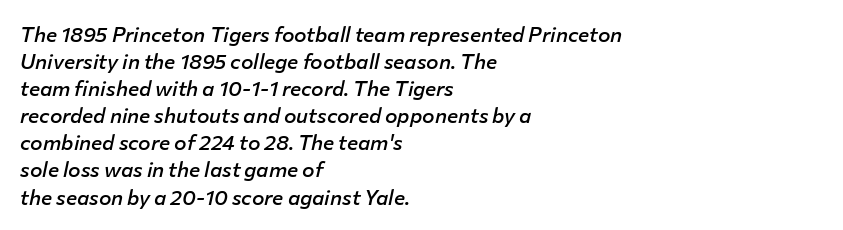
Q: Is the text bold? A: Semi-bold.
Q: Is the text italic (slanted)? A: Yes, it leans right by about 12 degrees.
Q: Is the text underlined? A: No.
Q: How is the paragraph aligned? A: Left-aligned.
Q: Is the spacing between letters normal or unusually wide? A: Normal.
Q: Is the spacing between lines tight, normal or loose? A: Normal.
